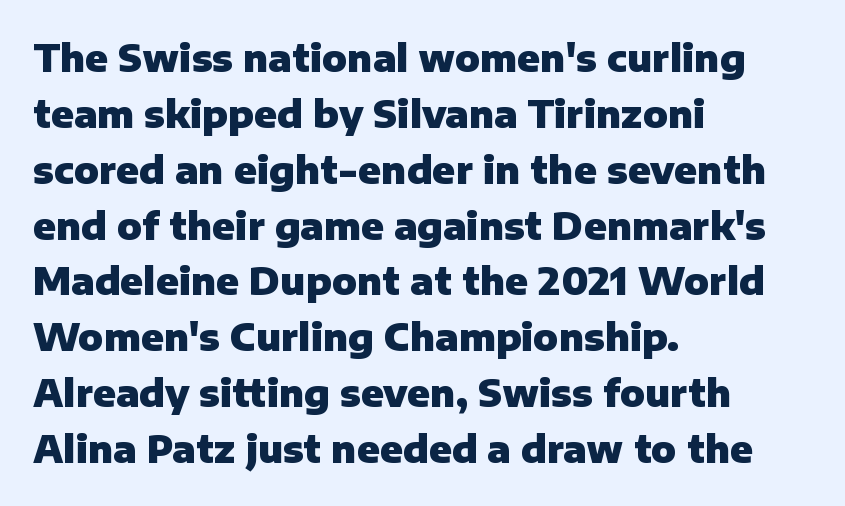
Q: Is the text bold? A: Yes.
Q: Is the text italic (slanted)? A: No, it is upright.
Q: Is the typeface a serif or a sans-serif typeface? A: Sans-serif.
Q: Is the text underlined? A: No.
Q: How is the paragraph aligned? A: Left-aligned.
Q: Is the spacing between letters normal or unusually wide? A: Normal.
Q: Is the spacing between lines tight, normal or loose? A: Normal.
Q: Width (condensed, normal, or wide)? A: Normal.
Q: Stroke contrast? A: Low.
Q: x-height? A: Medium.
Q: Monospaced? A: No.
